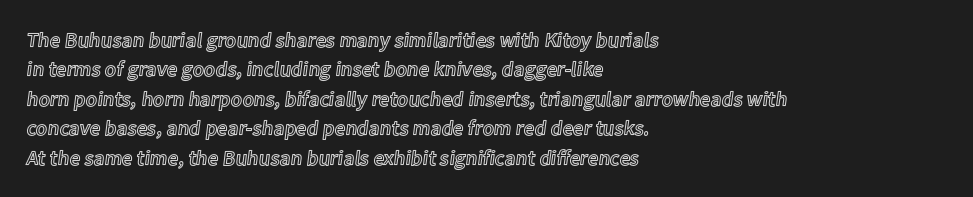
If you drew a ruler down the left edge, every line would touch it. The foot of each line stays bare and open. What's the leading like? Ordinary, nothing unusual. Observe the ordinary spacing: letters are neighbours, not strangers.
